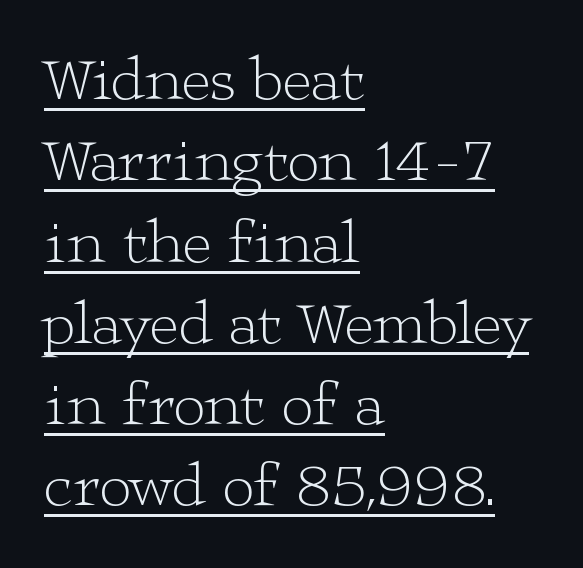
Q: Is the text bold? A: No.
Q: Is the text italic (slanted)? A: No, it is upright.
Q: Is the typeface a serif or a sans-serif typeface? A: Serif.
Q: Is the text underlined? A: Yes.
Q: How is the paragraph aligned? A: Left-aligned.
Q: Is the spacing between letters normal or unusually wide? A: Normal.
Q: Is the spacing between lines tight, normal or loose? A: Normal.
Q: Width (condensed, normal, or wide)? A: Wide.
Q: Stroke contrast? A: Low.
Q: x-height? A: Medium.
Q: Monospaced? A: No.
